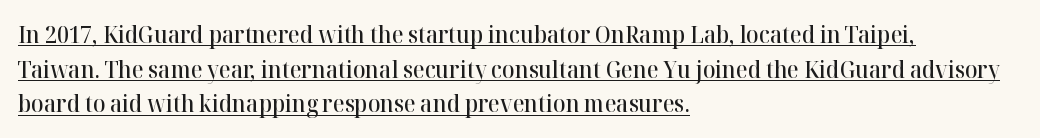
{"italic": "no", "bold": "semi", "underline": "yes", "align": "left", "line_spacing": "normal", "line_spacing_ratio": 1.51, "letter_spacing": "normal", "letter_spacing_em": 0.0, "glyph_px": 23}
